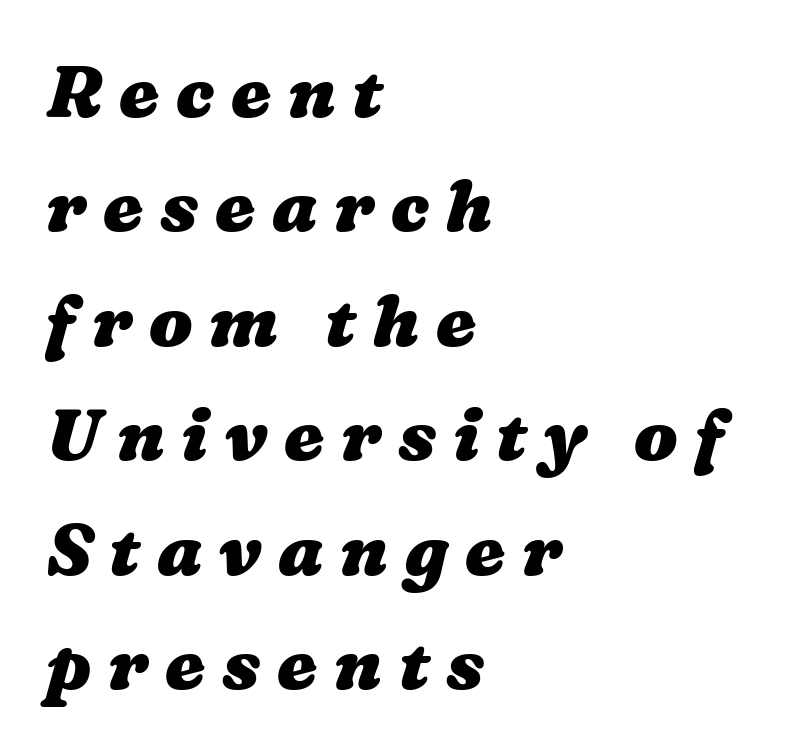
The image shows 72 px heavy, wide type; set left-aligned, normal line spacing (1.59x), unusually wide letter spacing (+0.23 em), not underlined; medium stroke contrast and a medium x-height.
